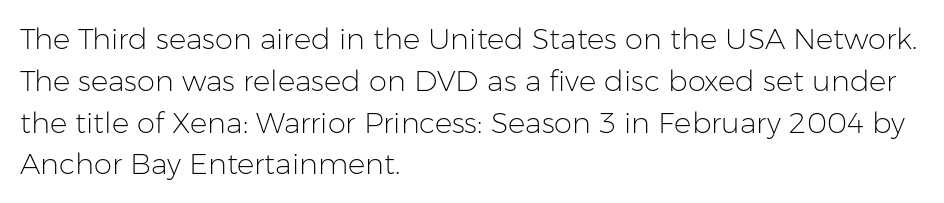
{"serif": "no", "italic": "no", "bold": "no", "weight": "light", "width": "normal", "stroke_contrast": "low", "x_height": "medium", "monospaced": "no", "underline": "no", "align": "left", "line_spacing": "normal", "line_spacing_ratio": 1.44, "letter_spacing": "normal", "letter_spacing_em": 0.0, "glyph_px": 29}
